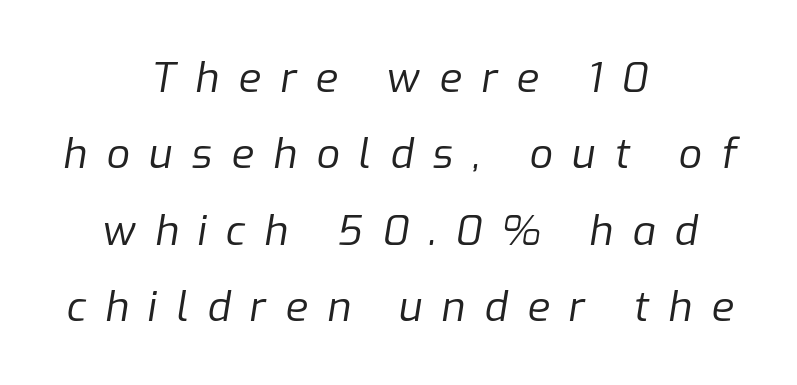
The font's italic variant was chosen for this text. Look at the tracking — it's clearly loosened, letters drifting apart. The passage shown is typed in a proportional face where columns would drift. The space directly below the letters is spotless. The weight tops out at a normal text grade.
